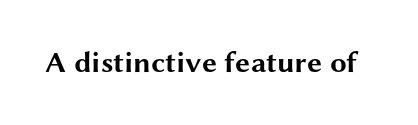
The letters advance in unequal steps, a hallmark of proportional type. What stands out about the letter spacing? Nothing — it is the standard amount. Look at the bottom of the vertical strokes: they stop flat, with no serifs. No italicization has been applied; the sample stays upright. Descenders hang freely into open space.
